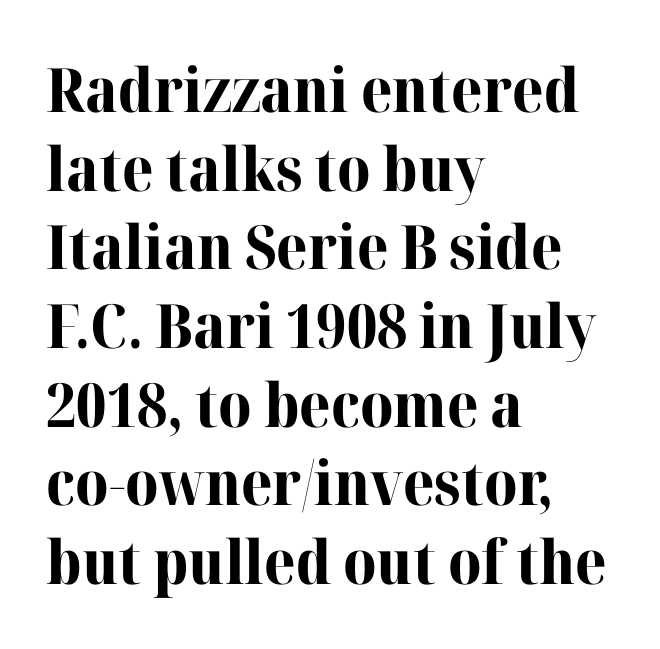
Note: serifs present on the glyphs. Character widths vary here, with narrow letters taking less room than wide ones. Observe the ordinary spacing: letters are neighbours, not strangers. Regarding leading, the lines here are spaced in the standard way. Letters rest on an invisible, unmarked baseline. Every character sits straight up, as roman type does.
